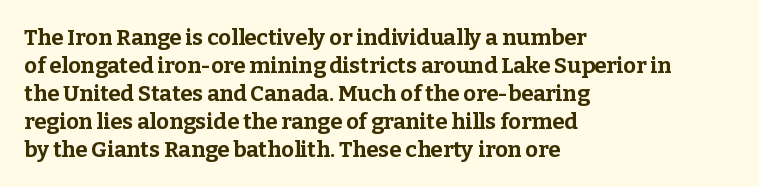
The axis of the letterforms is exactly vertical. Leftover space on each line is placed entirely after the last word. Each row of text sits above clean, open space. Students, note that the glyphs here touch the page at normal intervals.
